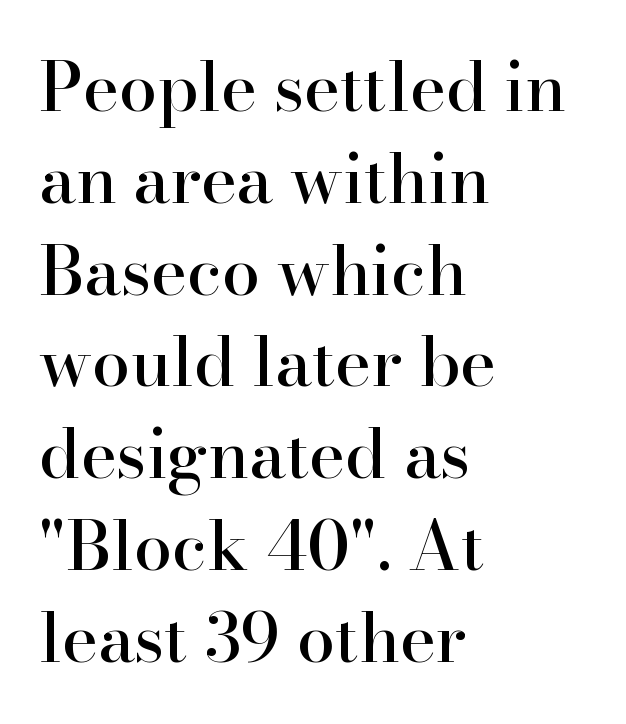
The image shows 68 px serif type, upright; set left-aligned, normal line spacing (1.35x), normal letter spacing, not underlined; high stroke contrast and a small x-height.
